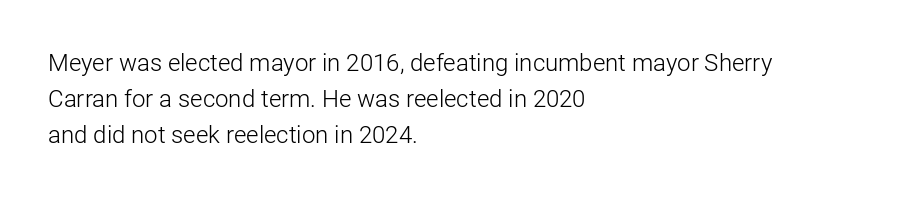
{"italic": "no", "bold": "no", "underline": "no", "align": "left", "line_spacing": "normal", "line_spacing_ratio": 1.49, "letter_spacing": "normal", "letter_spacing_em": 0.0, "glyph_px": 24}
